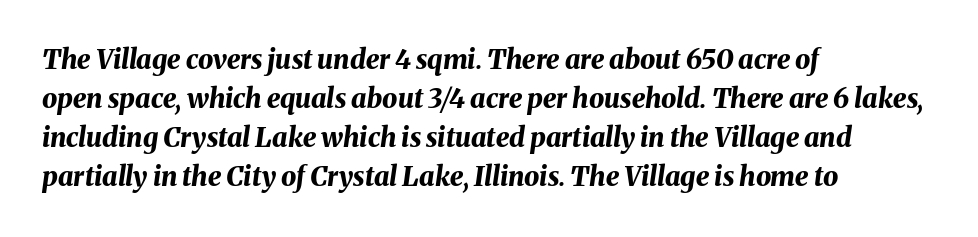
The image shows 27 px bold type, italic (leaning right); set left-aligned, normal line spacing (1.45x), normal letter spacing, not underlined.
